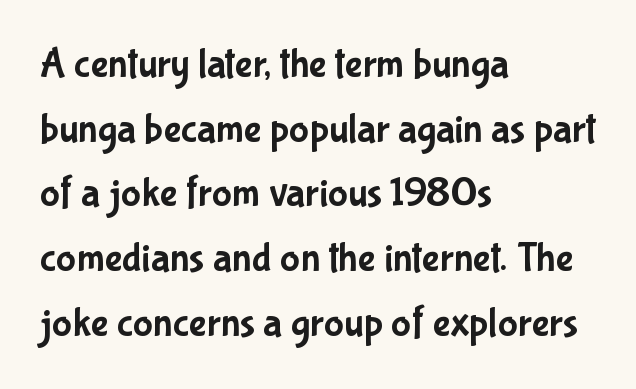
The image shows 42 px condensed sans-serif type, upright; set left-aligned, normal line spacing (1.54x), normal letter spacing, not underlined; low stroke contrast and a medium x-height.
